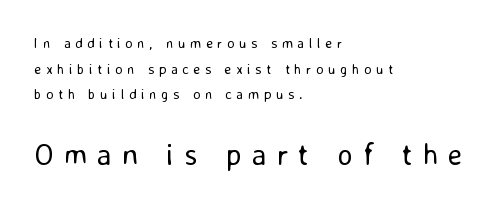
{"serif": "no", "italic": "no", "bold": "no", "weight": "regular", "width": "normal", "stroke_contrast": "low", "x_height": "medium", "monospaced": "no", "underline": "no", "align": "left", "line_spacing_ratio": 1.83, "letter_spacing": "wide", "letter_spacing_em": 0.33, "larger_block": "second", "size_ratio": 2.14, "glyph_px": 30}
